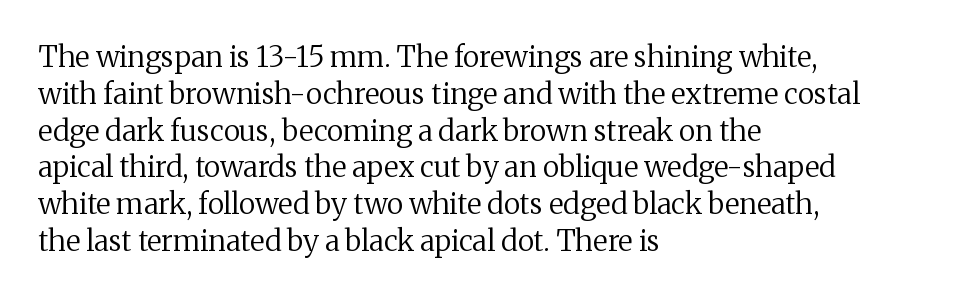
The image shows 29 px regular-weight serif type, upright; set left-aligned, normal line spacing (1.27x), normal letter spacing, not underlined; medium stroke contrast and a medium x-height.
